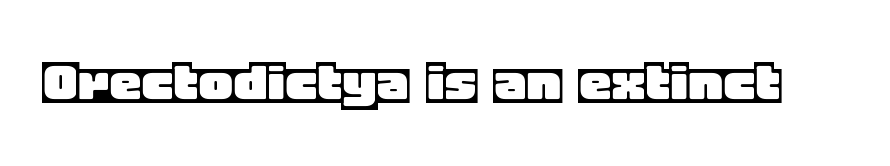
Q: Is the text italic (slanted)? A: No, it is upright.
Q: Is the text underlined? A: No.
Q: Is the spacing between letters normal or unusually wide? A: Normal.
Q: Width (condensed, normal, or wide)? A: Normal.
Q: x-height? A: Large.
Q: Monospaced? A: No.
